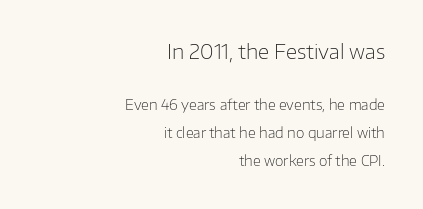
Q: Is the text bold? A: No.
Q: Is the text italic (slanted)? A: No, it is upright.
Q: Is the text underlined? A: No.
Q: How is the paragraph aligned? A: Right-aligned.
Q: Is the spacing between letters normal or unusually wide? A: Normal.
Q: Is the spacing between lines tight, normal or loose? A: Loose.
Q: Which block of text is set in a larger size, the first (top) or the second (bottom)? A: The first (top) one.
